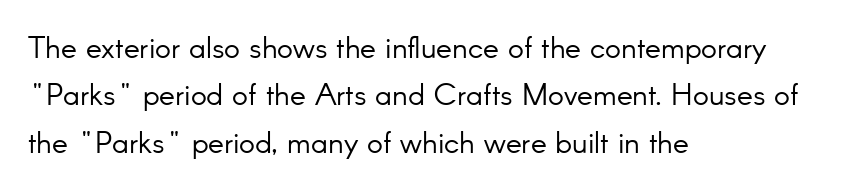
Normally led — the rows are evenly, conventionally spaced. Here the designer chose a conventional face with non-uniform glyph widths. Unlike italic type, these characters show no tilt at all. A classic flush-left, rag-right setting is used for this passage. Grotesque or geometric, the face here clearly has no serifs. No word sits above an underline.
